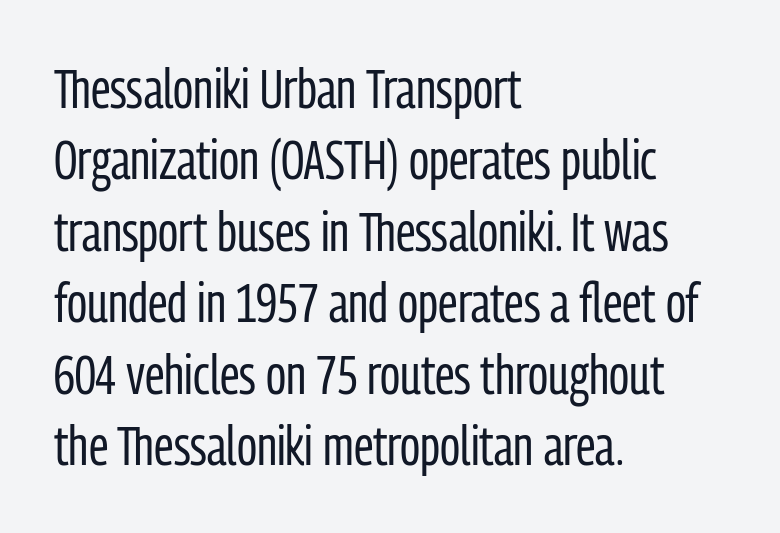
Q: Is the text bold? A: No.
Q: Is the text italic (slanted)? A: No, it is upright.
Q: Is the typeface a serif or a sans-serif typeface? A: Sans-serif.
Q: Is the text underlined? A: No.
Q: How is the paragraph aligned? A: Left-aligned.
Q: Is the spacing between letters normal or unusually wide? A: Normal.
Q: Is the spacing between lines tight, normal or loose? A: Normal.
Q: Width (condensed, normal, or wide)? A: Condensed.
Q: Stroke contrast? A: Low.
Q: x-height? A: Medium.
Q: Monospaced? A: No.
